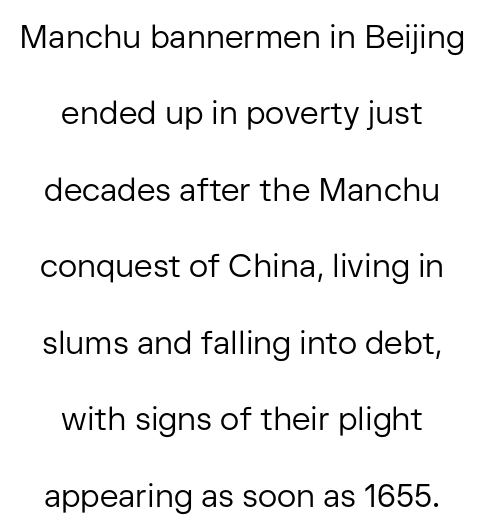
Q: Is the text bold? A: No.
Q: Is the text italic (slanted)? A: No, it is upright.
Q: Is the typeface a serif or a sans-serif typeface? A: Sans-serif.
Q: Is the text underlined? A: No.
Q: How is the paragraph aligned? A: Centered.
Q: Is the spacing between letters normal or unusually wide? A: Normal.
Q: Is the spacing between lines tight, normal or loose? A: Loose.
Q: Width (condensed, normal, or wide)? A: Normal.
Q: Stroke contrast? A: Low.
Q: x-height? A: Medium.
Q: Monospaced? A: No.
